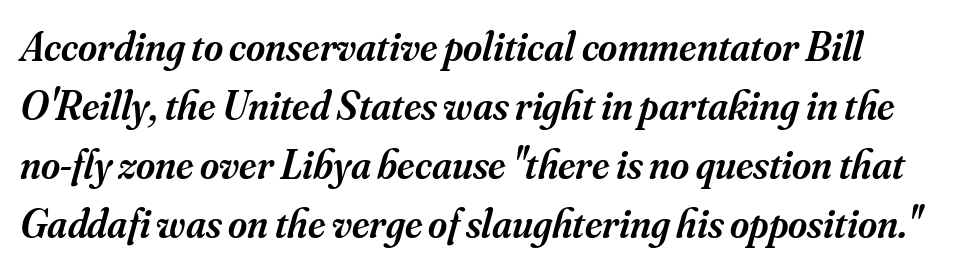
{"serif": "yes", "italic": "yes", "lean": "right", "slant_degrees": 16, "bold": "semi", "weight": "semibold", "width": "normal", "stroke_contrast": "medium", "x_height": "small", "monospaced": "no", "underline": "no", "line_spacing": "normal", "line_spacing_ratio": 1.44, "letter_spacing": "normal", "letter_spacing_em": 0.0, "glyph_px": 41}
